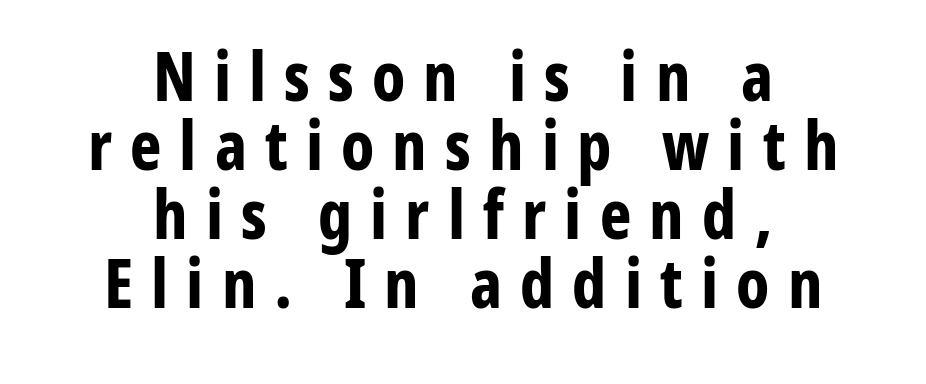
{"serif": "no", "italic": "no", "bold": "yes", "weight": "bold", "width": "condensed", "stroke_contrast": "low", "x_height": "medium", "monospaced": "no", "underline": "no", "align": "center", "line_spacing": "tight", "line_spacing_ratio": 1.03, "letter_spacing": "wide", "letter_spacing_em": 0.27, "glyph_px": 67}
